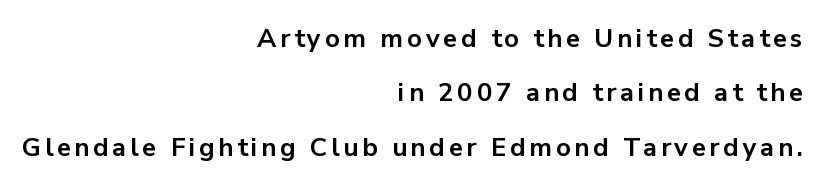
Q: Is the text bold? A: Yes.
Q: Is the text italic (slanted)? A: No, it is upright.
Q: Is the text underlined? A: No.
Q: How is the paragraph aligned? A: Right-aligned.
Q: Is the spacing between lines tight, normal or loose? A: Loose.
